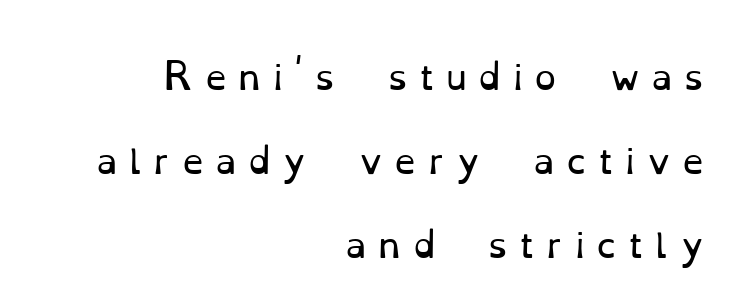
Q: Is the text bold? A: No.
Q: Is the text italic (slanted)? A: No, it is upright.
Q: Is the typeface a serif or a sans-serif typeface? A: Serif.
Q: Is the text underlined? A: No.
Q: How is the paragraph aligned? A: Right-aligned.
Q: Is the spacing between letters normal or unusually wide? A: Unusually wide.
Q: Is the spacing between lines tight, normal or loose? A: Loose.
Q: Width (condensed, normal, or wide)? A: Normal.
Q: Stroke contrast? A: Low.
Q: x-height? A: Small.
Q: Monospaced? A: No.
